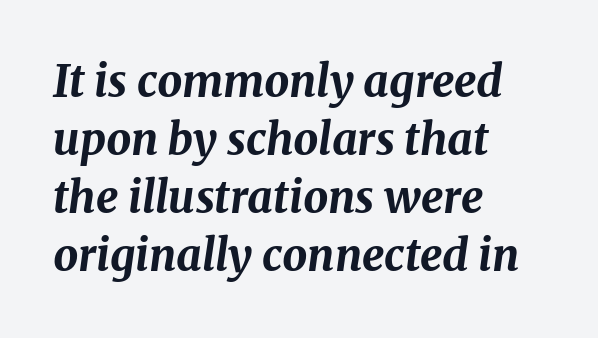
Q: Is the text bold? A: Yes.
Q: Is the text italic (slanted)? A: Yes, it leans right by about 8 degrees.
Q: Is the text underlined? A: No.
Q: How is the paragraph aligned? A: Left-aligned.
Q: Is the spacing between letters normal or unusually wide? A: Normal.
Q: Is the spacing between lines tight, normal or loose? A: Normal.
Q: Width (condensed, normal, or wide)? A: Normal.
Q: Stroke contrast? A: Medium.
Q: x-height? A: Medium.
Q: Monospaced? A: No.
